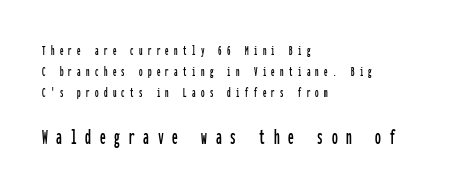
Q: Is the text italic (slanted)? A: No, it is upright.
Q: Is the text underlined? A: No.
Q: How is the paragraph aligned? A: Left-aligned.
Q: Is the spacing between letters normal or unusually wide? A: Unusually wide.
Q: Is the spacing between lines tight, normal or loose? A: Normal.
Q: Which block of text is set in a larger size, the first (top) or the second (bottom)? A: The second (bottom) one.
